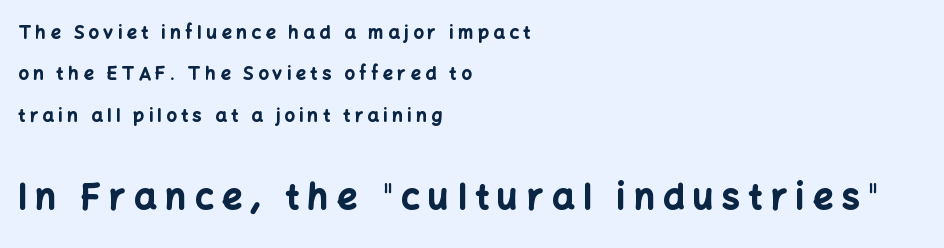
Q: Is the text bold? A: Yes.
Q: Is the text italic (slanted)? A: No, it is upright.
Q: Is the typeface a serif or a sans-serif typeface? A: Sans-serif.
Q: Is the text underlined? A: No.
Q: How is the paragraph aligned? A: Left-aligned.
Q: Is the spacing between letters normal or unusually wide? A: Unusually wide.
Q: Is the spacing between lines tight, normal or loose? A: Loose.
Q: Which block of text is set in a larger size, the first (top) or the second (bottom)? A: The second (bottom) one.
Q: Width (condensed, normal, or wide)? A: Normal.
Q: Stroke contrast? A: Low.
Q: x-height? A: Medium.
Q: Monospaced? A: No.
